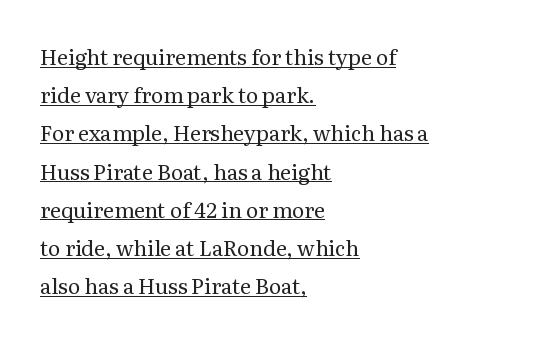
Quick note: not italic, upright. Quick note: underline on. Each line starts at the same left margin while the right side varies. Compared with a typical body face, this is equally light or lighter still. The tracking reads as untouched default to a designer's eye.
